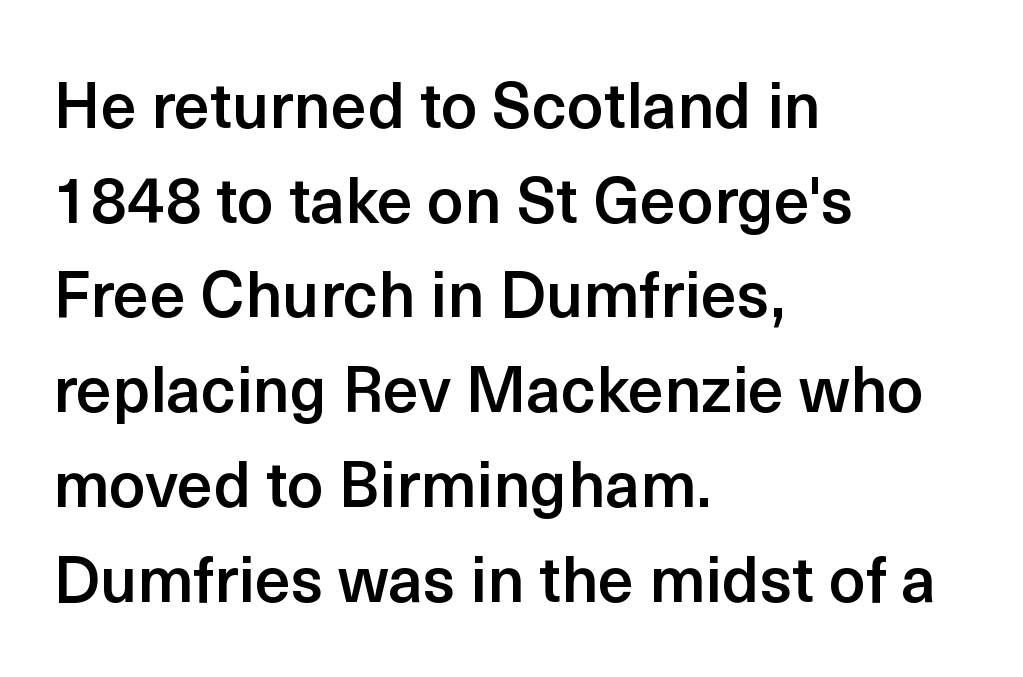
Q: Is the text bold? A: Semi-bold.
Q: Is the text italic (slanted)? A: No, it is upright.
Q: Is the typeface a serif or a sans-serif typeface? A: Sans-serif.
Q: Is the text underlined? A: No.
Q: How is the paragraph aligned? A: Left-aligned.
Q: Is the spacing between letters normal or unusually wide? A: Normal.
Q: Is the spacing between lines tight, normal or loose? A: Normal.
Q: Width (condensed, normal, or wide)? A: Normal.
Q: x-height? A: Medium.
Q: Monospaced? A: No.
